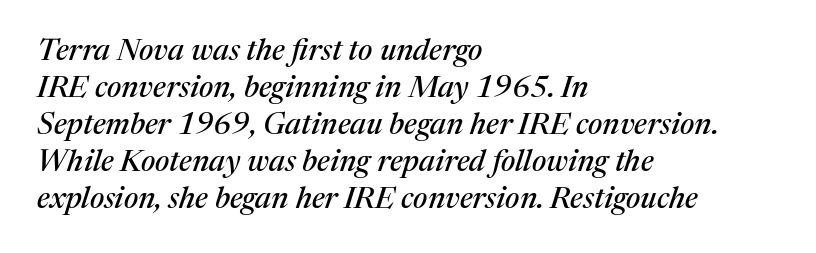
The image shows 30 px serif type, italic (leaning right); set left-aligned, line spacing 1.23x, normal letter spacing, not underlined; medium stroke contrast and a medium x-height.
